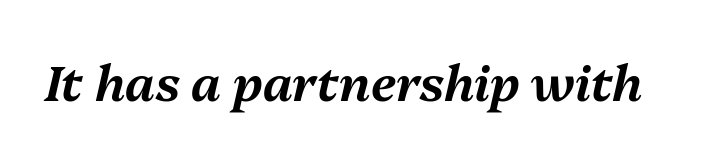
{"italic": "yes", "lean": "right", "slant_degrees": 13, "width": "normal", "stroke_contrast": "medium", "x_height": "medium", "monospaced": "no", "underline": "no", "letter_spacing": "normal", "letter_spacing_em": 0.0, "glyph_px": 49}
